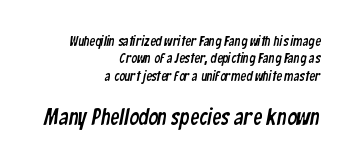
{"underline": "no", "align": "right", "line_spacing": "normal", "line_spacing_ratio": 1.25, "letter_spacing": "normal", "letter_spacing_em": 0.0, "larger_block": "second", "size_ratio": 1.64, "glyph_px": 23}
